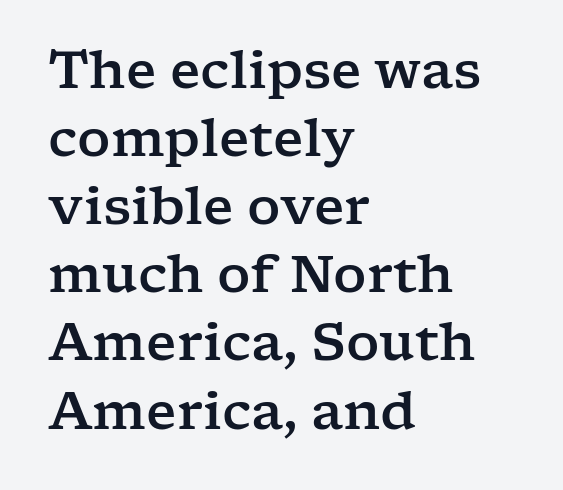
The image shows 52 px wide serif type, upright; set left-aligned, normal line spacing (1.31x), normal letter spacing, not underlined; low stroke contrast and a medium x-height.
